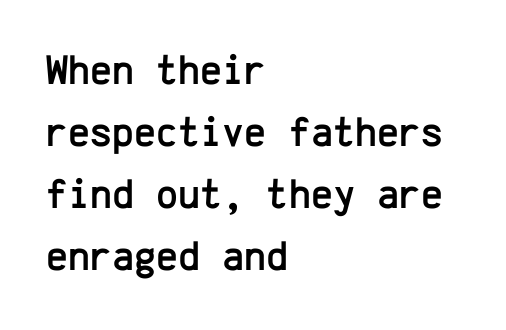
Q: Is the text italic (slanted)? A: No, it is upright.
Q: Is the typeface a serif or a sans-serif typeface? A: Sans-serif.
Q: Is the text underlined? A: No.
Q: How is the paragraph aligned? A: Left-aligned.
Q: Is the spacing between letters normal or unusually wide? A: Normal.
Q: Is the spacing between lines tight, normal or loose? A: Normal.
Q: Width (condensed, normal, or wide)? A: Normal.
Q: Stroke contrast? A: Low.
Q: x-height? A: Medium.
Q: Monospaced? A: Yes.
